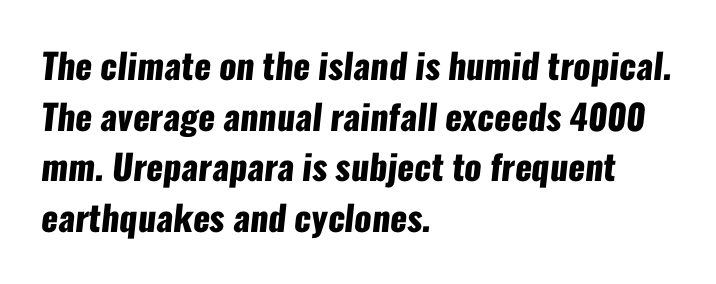
This is sans-serif lettering, the kind often seen on screens and signage. Bold? Absolutely — the strokes are thick and heavy. How are the letters spaced? Ordinarily, with no added tracking. Successive baselines arrive at the customary interval. Line starts are locked; line ends wander.
